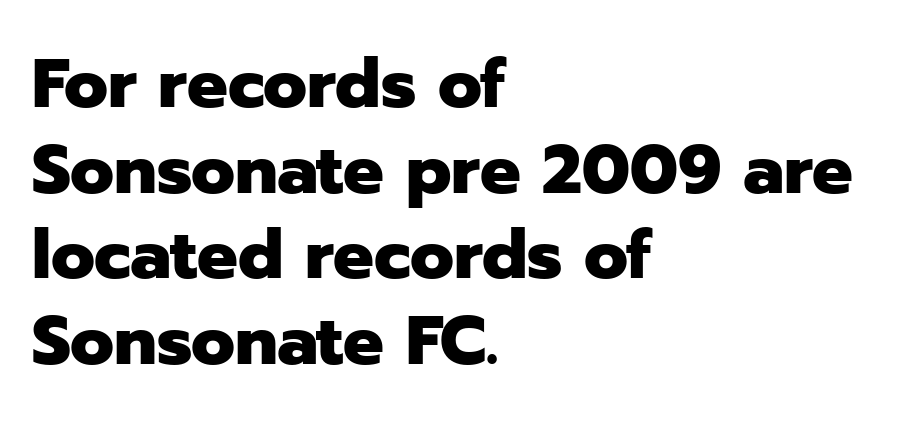
The image shows 68 px heavy sans-serif type, upright; set left-aligned, normal line spacing (1.26x), normal letter spacing, not underlined; low stroke contrast and a medium x-height.
